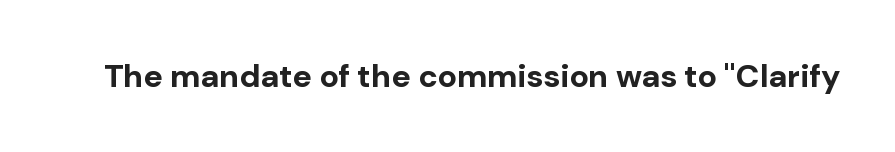
Q: Is the text bold? A: Yes.
Q: Is the text italic (slanted)? A: No, it is upright.
Q: Is the typeface a serif or a sans-serif typeface? A: Sans-serif.
Q: Is the text underlined? A: No.
Q: Is the spacing between letters normal or unusually wide? A: Normal.
Q: Width (condensed, normal, or wide)? A: Normal.
Q: Stroke contrast? A: Low.
Q: x-height? A: Medium.
Q: Monospaced? A: No.
